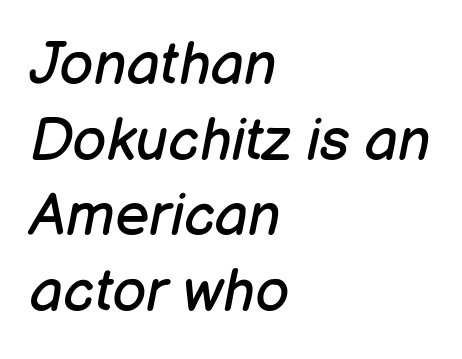
Only glyphs here, with clear space below each row. Weight: in the light-to-regular range. Successive baselines arrive at the customary interval. The typography opts for an oblique posture over an upright one.
